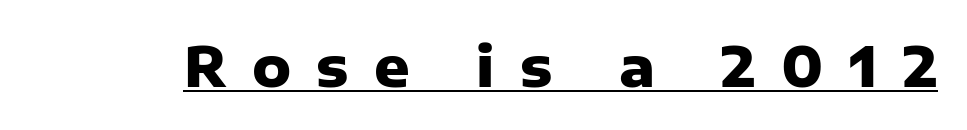
Q: Is the text bold? A: Yes.
Q: Is the text italic (slanted)? A: No, it is upright.
Q: Is the typeface a serif or a sans-serif typeface? A: Sans-serif.
Q: Is the text underlined? A: Yes.
Q: Is the spacing between letters normal or unusually wide? A: Unusually wide.
Q: Width (condensed, normal, or wide)? A: Normal.
Q: Stroke contrast? A: Low.
Q: x-height? A: Medium.
Q: Monospaced? A: No.
